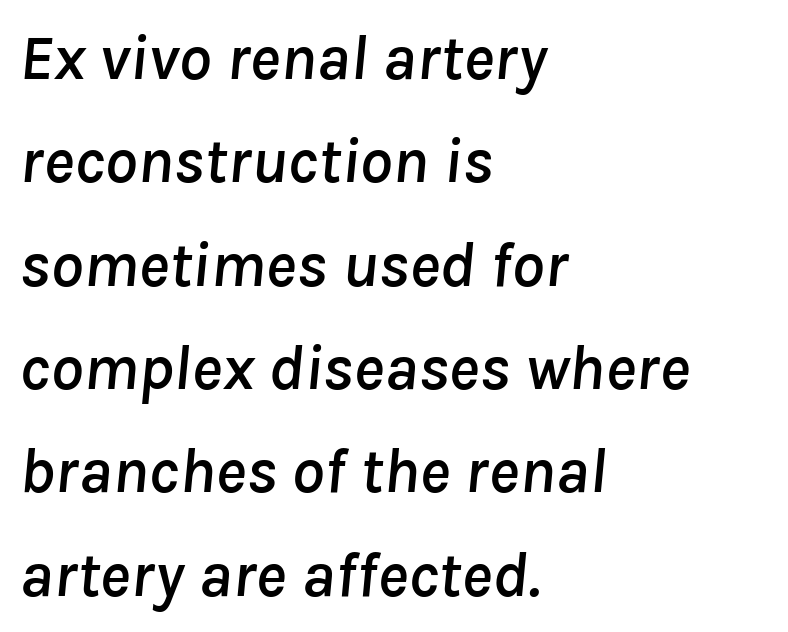
The image shows 65 px text type, italic (leaning right); set left-aligned, normal line spacing (1.59x), normal letter spacing, not underlined; low stroke contrast and a medium x-height.
